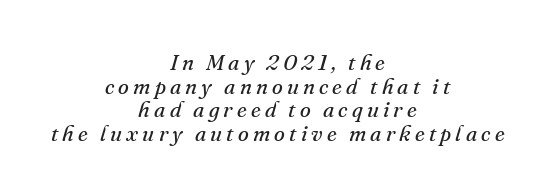
Q: Is the text bold? A: No.
Q: Is the text italic (slanted)? A: Yes, it leans right by about 16 degrees.
Q: Is the text underlined? A: No.
Q: How is the paragraph aligned? A: Centered.
Q: Is the spacing between lines tight, normal or loose? A: Tight.
